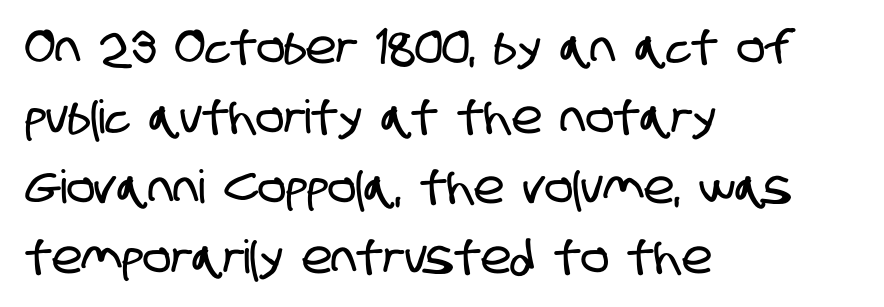
{"serif": "no", "width": "condensed", "stroke_contrast": "low", "x_height": "large", "monospaced": "no", "underline": "no", "align": "left", "line_spacing": "normal", "line_spacing_ratio": 1.52, "letter_spacing": "normal", "letter_spacing_em": 0.0, "glyph_px": 46}
